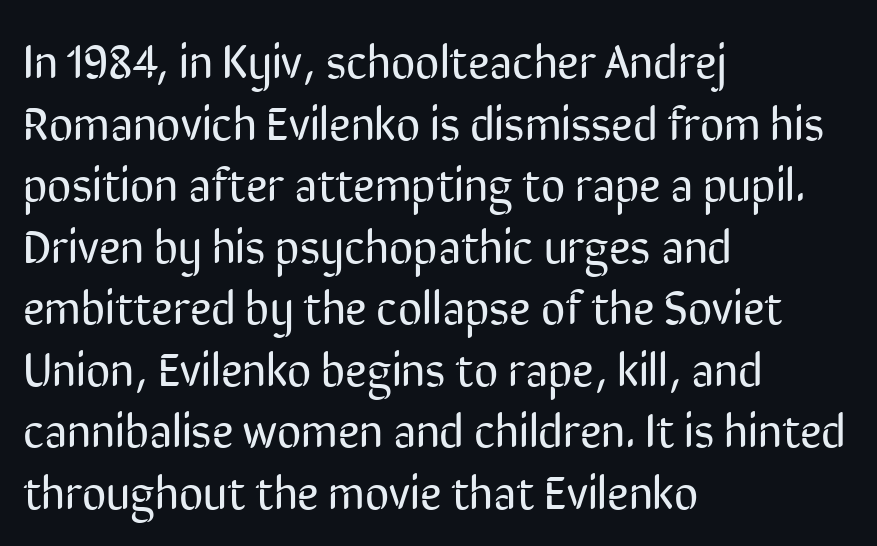
{"serif": "no", "italic": "no", "bold": "no", "weight": "regular", "width": "condensed", "stroke_contrast": "low", "x_height": "medium", "monospaced": "no", "underline": "no", "align": "left", "line_spacing": "normal", "line_spacing_ratio": 1.31, "letter_spacing": "normal", "letter_spacing_em": 0.0, "glyph_px": 47}
